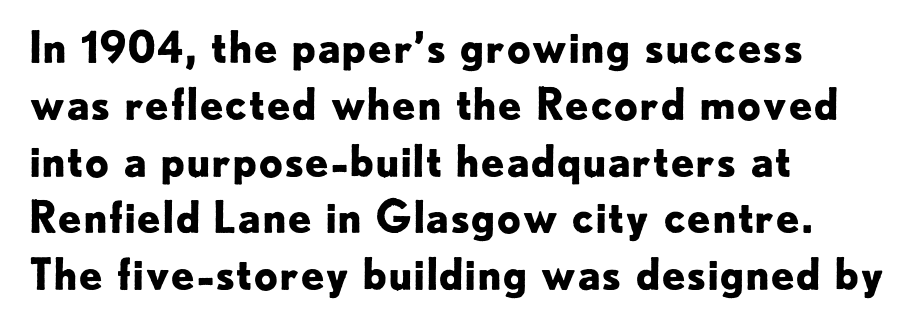
{"serif": "no", "italic": "no", "bold": "yes", "weight": "bold", "width": "normal", "stroke_contrast": "low", "x_height": "small", "monospaced": "no", "underline": "no", "align": "left", "line_spacing": "normal", "line_spacing_ratio": 1.32, "letter_spacing": "normal", "letter_spacing_em": 0.0, "glyph_px": 43}
